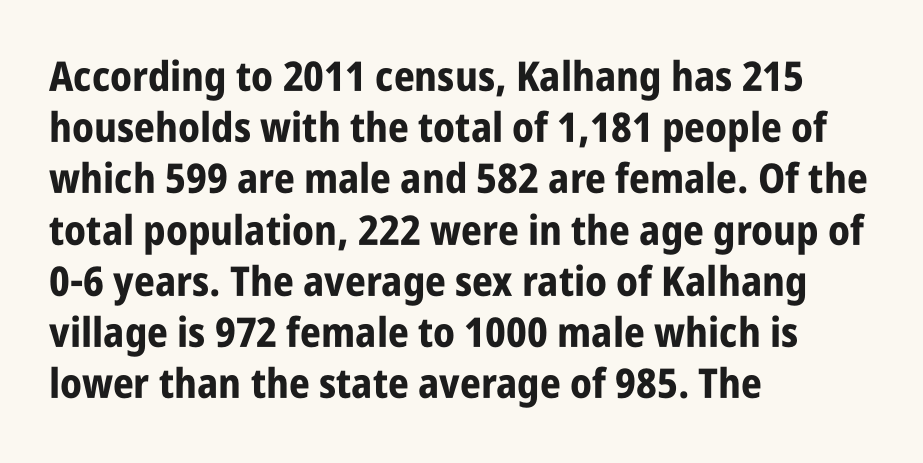
The image shows 41 px bold, condensed sans-serif type, upright; set left-aligned, normal line spacing (1.25x), normal letter spacing, not underlined; low stroke contrast and a large x-height.
